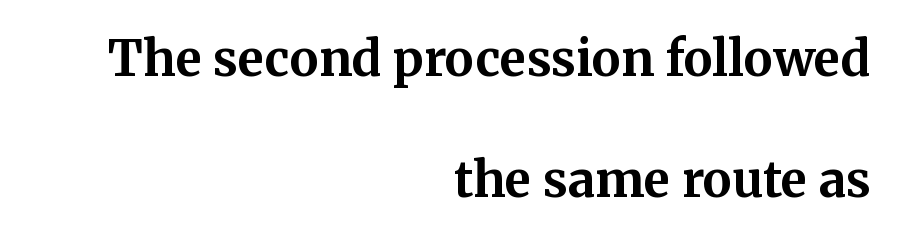
{"serif": "yes", "italic": "no", "bold": "yes", "weight": "bold", "width": "normal", "stroke_contrast": "medium", "x_height": "medium", "monospaced": "no", "underline": "no", "align": "right", "line_spacing": "loose", "line_spacing_ratio": 2.47, "letter_spacing": "normal", "letter_spacing_em": 0.0, "glyph_px": 49}
